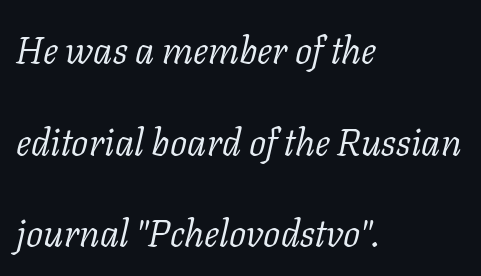
The image shows 38 px light serif type, italic (leaning right); set left-aligned, loose line spacing (2.41x), normal letter spacing, not underlined; low stroke contrast and a medium x-height.
